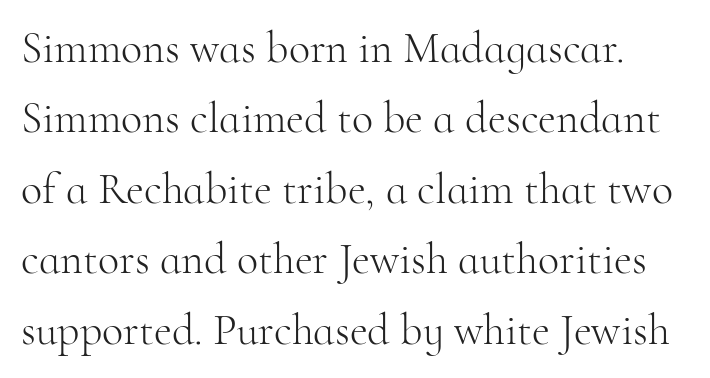
Proportional: the letters do not fall into vertical columns. This sample uses an upright cut, with every glyph sitting square on the baseline. Nothing unusual about the tracking: characters are spaced as the font intends. Only glyphs here, with clear space below each row.
